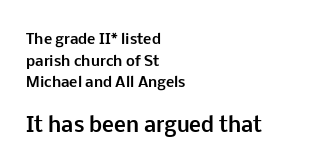
Typographic density is high because the face is bold. Which chunk is bigger? The second one — the bottom block dwarfs the top. No italicization has been applied; the sample stays upright. How are the letters spaced? Ordinarily, with no added tracking. Plain, unruled lines of type.
